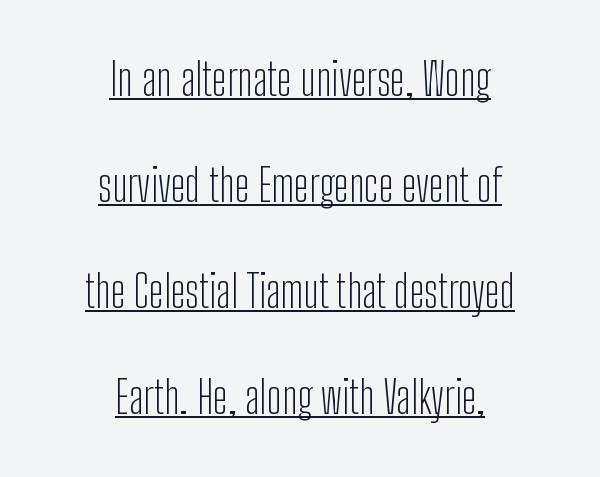
The image shows 44 px light, condensed sans-serif type, upright; set centered, loose line spacing (2.41x), normal letter spacing, underlined; low stroke contrast and a medium x-height.
